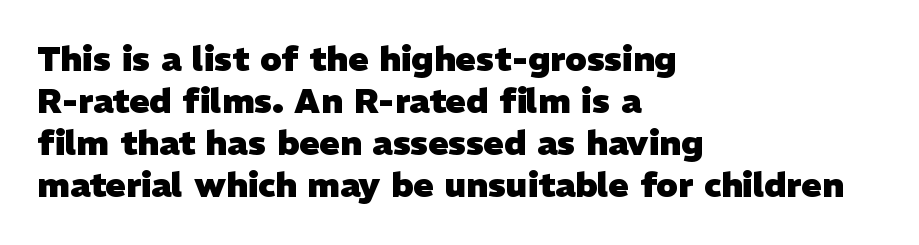
{"serif": "no", "bold": "yes", "weight": "heavy", "width": "normal", "stroke_contrast": "low", "x_height": "medium", "monospaced": "no", "underline": "no", "align": "left", "line_spacing_ratio": 1.24, "letter_spacing": "normal", "letter_spacing_em": 0.0, "glyph_px": 34}
